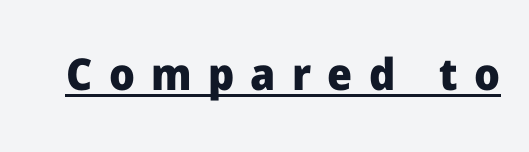
Glance below the letters and you will spot a drawn line. Observe the wide spacing: letters keep a clear distance from each other. Style check: upright. The characters look thick and weighty, a clear bold. This sample has the flowing, uneven cadence of proportional lettering.
